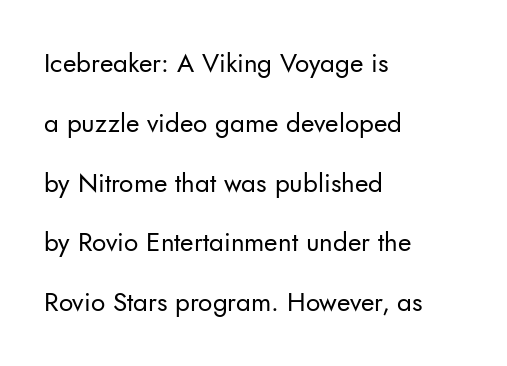
Only glyphs here, with clear space below each row. The characters are drawn with everyday or finer stroke widths. The vertical gap from one line to the next is large. This rendering leaves character spacing at its baseline value. All the whitespace from short lines collects on the right.
